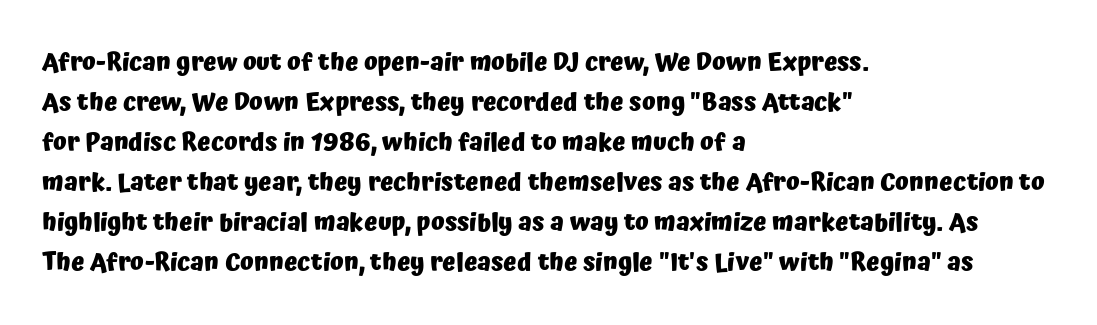
The image shows 25 px bold type, upright; set left-aligned, normal line spacing (1.6x), normal letter spacing, not underlined.
